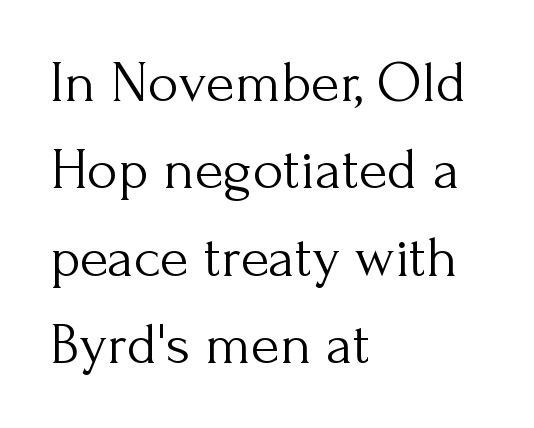
Q: Is the text bold? A: No.
Q: Is the text italic (slanted)? A: No, it is upright.
Q: Is the typeface a serif or a sans-serif typeface? A: Serif.
Q: Is the text underlined? A: No.
Q: How is the paragraph aligned? A: Left-aligned.
Q: Is the spacing between letters normal or unusually wide? A: Normal.
Q: Is the spacing between lines tight, normal or loose? A: Normal.
Q: Width (condensed, normal, or wide)? A: Normal.
Q: Stroke contrast? A: Medium.
Q: x-height? A: Small.
Q: Monospaced? A: No.
